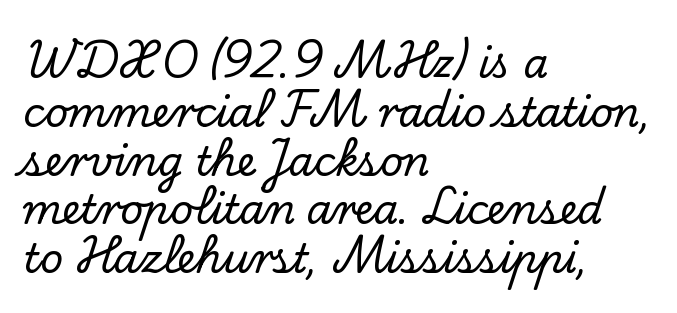
The image shows 40 px serif type; set left-aligned, line spacing 1.22x, normal letter spacing, not underlined; low stroke contrast and a small x-height.
